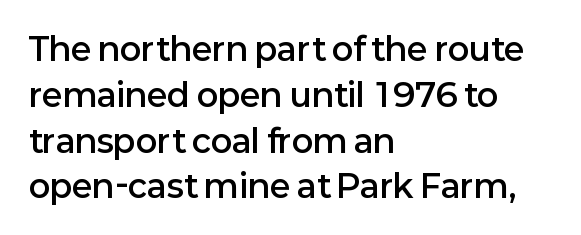
{"serif": "no", "italic": "no", "bold": "semi", "weight": "semibold", "width": "normal", "stroke_contrast": "low", "x_height": "medium", "monospaced": "no", "underline": "no", "align": "left", "line_spacing": "normal", "line_spacing_ratio": 1.43, "letter_spacing": "normal", "letter_spacing_em": 0.0, "glyph_px": 32}
